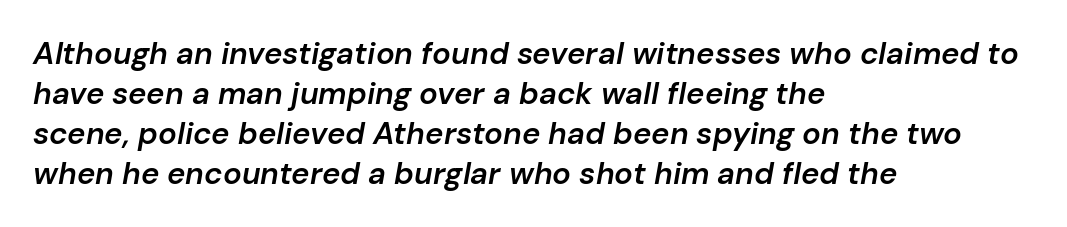
Rows of type keep a routine distance in the vertical direction. As a designer I'd log this as weight 600, semibold. Just letters on the line, the space beneath them empty. You can tell it's italic because the verticals aren't actually vertical.
